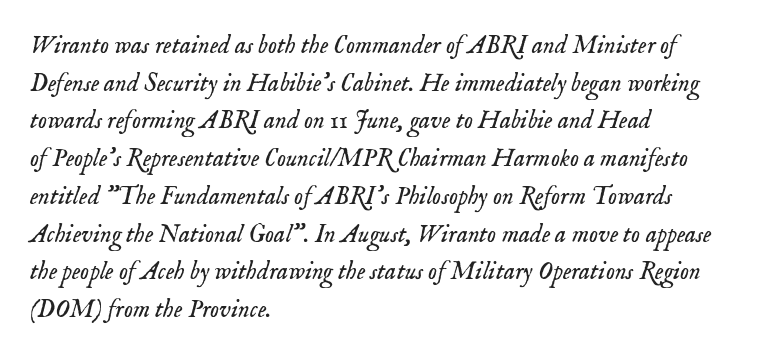
{"italic": "yes", "lean": "right", "slant_degrees": 18, "bold": "no", "underline": "no", "align": "left", "line_spacing": "normal", "line_spacing_ratio": 1.51, "letter_spacing": "normal", "letter_spacing_em": 0.0, "glyph_px": 25}
